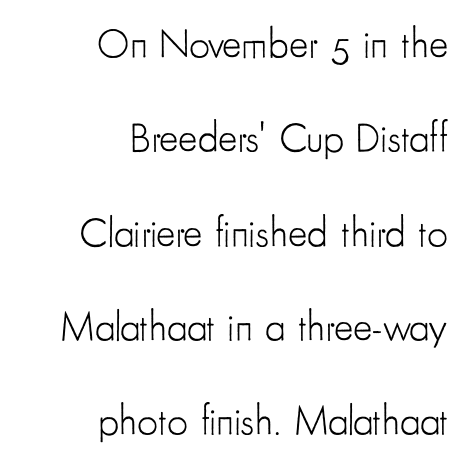
{"serif": "no", "italic": "no", "bold": "no", "weight": "light", "width": "condensed", "stroke_contrast": "low", "x_height": "small", "monospaced": "no", "underline": "no", "align": "right", "line_spacing": "loose", "line_spacing_ratio": 2.3, "letter_spacing": "normal", "letter_spacing_em": 0.0, "glyph_px": 41}
